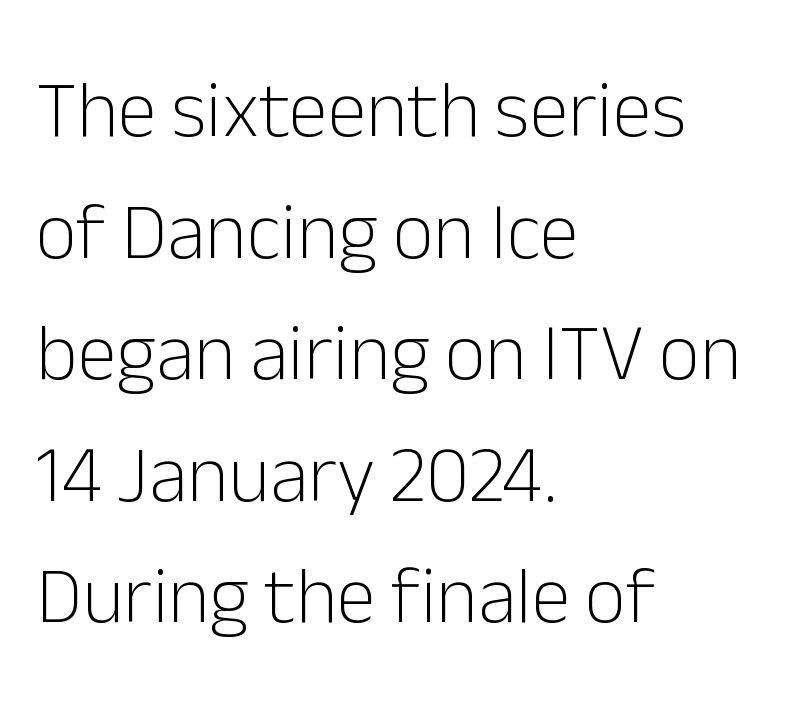
The image shows 80 px light sans-serif type, upright; set left-aligned, normal line spacing (1.52x), normal letter spacing, not underlined; low stroke contrast and a medium x-height.
